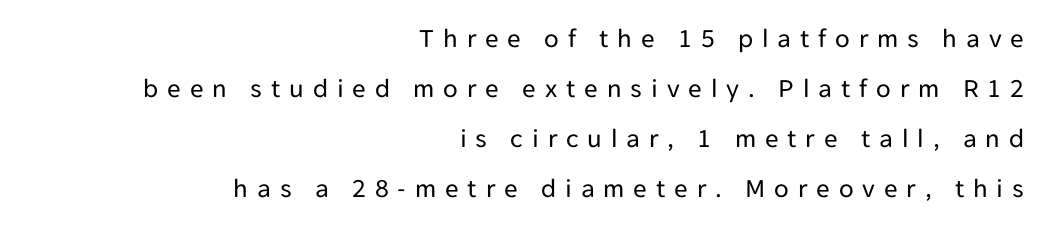
Q: Is the text bold? A: No.
Q: Is the text italic (slanted)? A: No, it is upright.
Q: Is the text underlined? A: No.
Q: How is the paragraph aligned? A: Right-aligned.
Q: Is the spacing between letters normal or unusually wide? A: Unusually wide.
